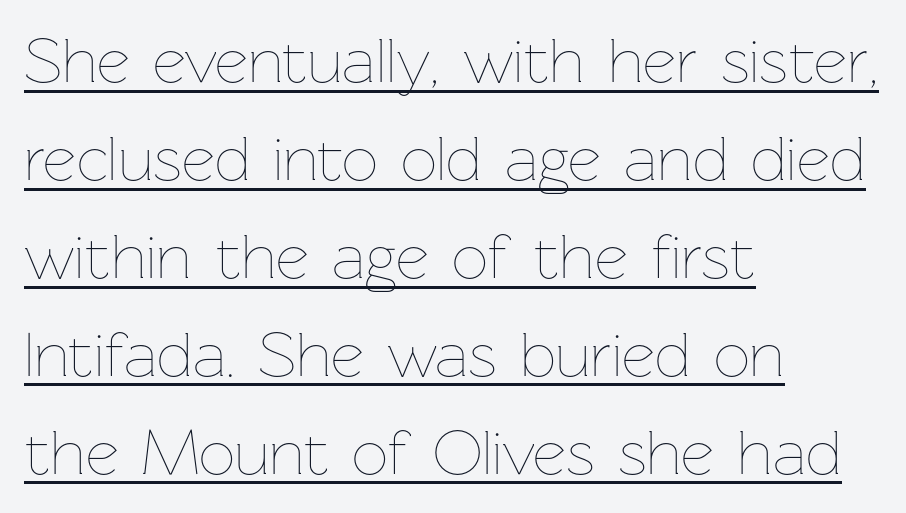
{"italic": "no", "bold": "no", "weight": "thin", "width": "normal", "stroke_contrast": "low", "x_height": "medium", "monospaced": "no", "underline": "yes", "align": "left", "line_spacing": "normal", "line_spacing_ratio": 1.53, "letter_spacing": "normal", "letter_spacing_em": 0.0, "glyph_px": 64}
